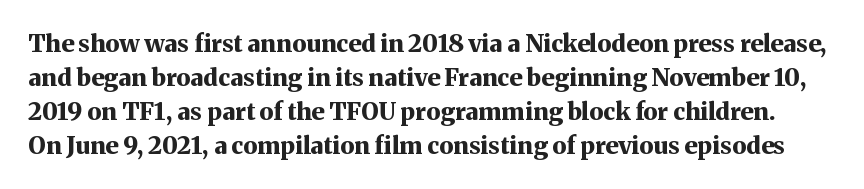
Q: Is the text bold? A: Yes.
Q: Is the text italic (slanted)? A: No, it is upright.
Q: Is the text underlined? A: No.
Q: Is the spacing between letters normal or unusually wide? A: Normal.
Q: Is the spacing between lines tight, normal or loose? A: Normal.
